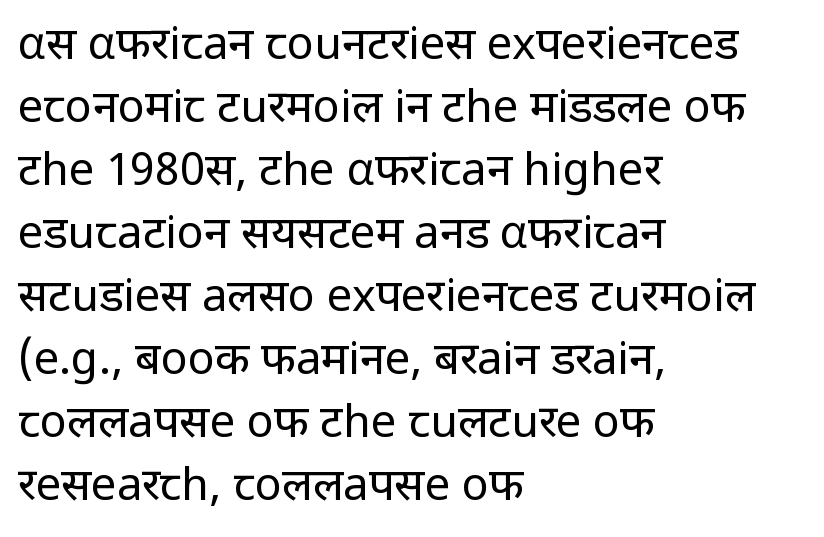
Nope, no serifs anywhere on these letters. The passage shown is typed in a proportional face where columns would drift. The setting favours the left margin, as ordinary paragraphs usually do. Default kerning and tracking; the words read as compact shapes. Rule under the text: the space is simply empty.
